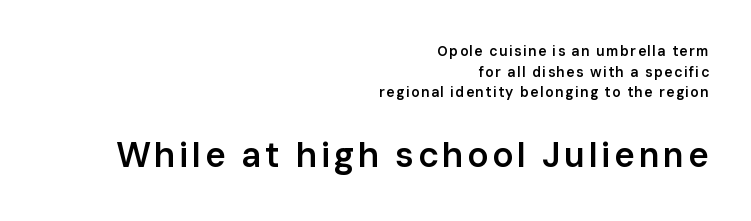
Q: Is the text bold? A: Semi-bold.
Q: Is the text italic (slanted)? A: No, it is upright.
Q: Is the typeface a serif or a sans-serif typeface? A: Sans-serif.
Q: Is the text underlined? A: No.
Q: How is the paragraph aligned? A: Right-aligned.
Q: Is the spacing between lines tight, normal or loose? A: Normal.
Q: Which block of text is set in a larger size, the first (top) or the second (bottom)? A: The second (bottom) one.
Q: Width (condensed, normal, or wide)? A: Normal.
Q: Stroke contrast? A: Low.
Q: x-height? A: Medium.
Q: Monospaced? A: No.
